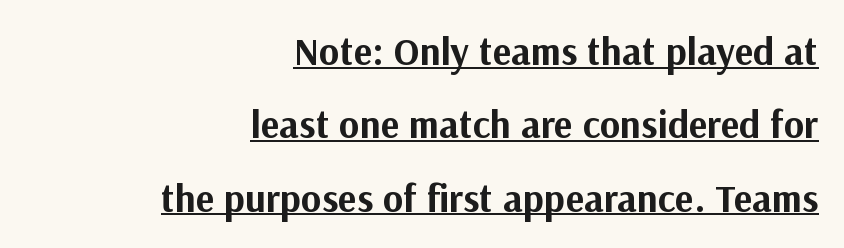
Q: Is the text bold? A: Yes.
Q: Is the text italic (slanted)? A: No, it is upright.
Q: Is the typeface a serif or a sans-serif typeface? A: Sans-serif.
Q: Is the text underlined? A: Yes.
Q: How is the paragraph aligned? A: Right-aligned.
Q: Is the spacing between letters normal or unusually wide? A: Normal.
Q: Width (condensed, normal, or wide)? A: Normal.
Q: Stroke contrast? A: Medium.
Q: x-height? A: Medium.
Q: Monospaced? A: No.
